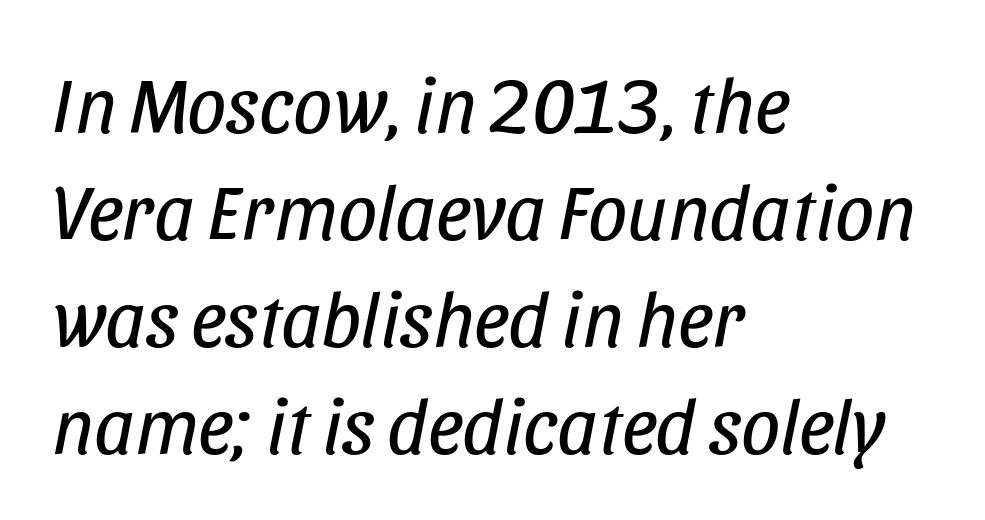
Compared with a centered layout, this one pins lines to the left instead. Stroke thickness stays within the range of a standard reading face or lighter. Clear beneath every line of the passage. Here the designer chose a conventional face with non-uniform glyph widths. The rendering uses a moderate line-height, typical for paragraphs.
